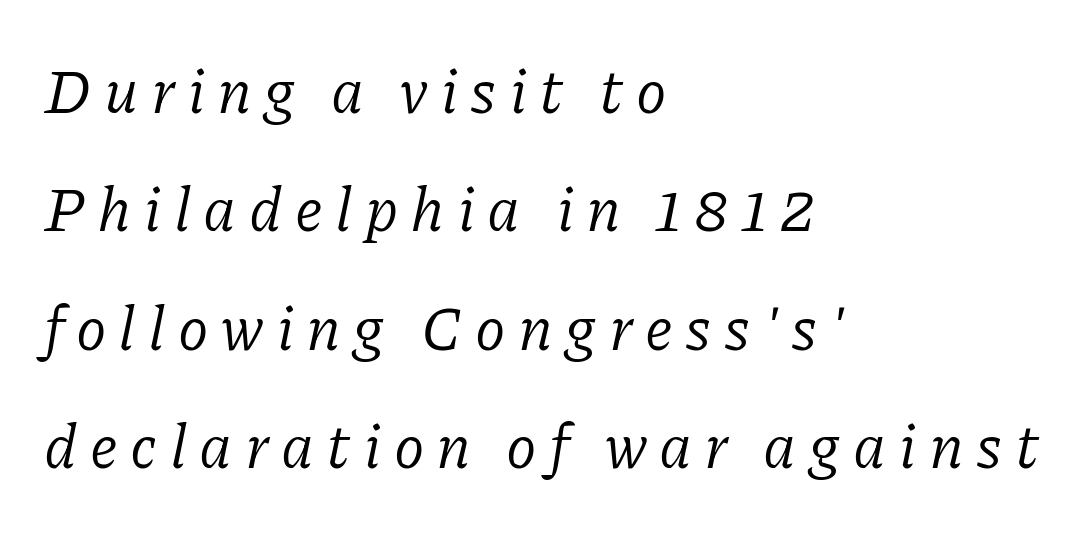
Q: Is the text bold? A: No.
Q: Is the text italic (slanted)? A: Yes, it leans right by about 11 degrees.
Q: Is the typeface a serif or a sans-serif typeface? A: Serif.
Q: Is the text underlined? A: No.
Q: How is the paragraph aligned? A: Left-aligned.
Q: Is the spacing between letters normal or unusually wide? A: Unusually wide.
Q: Is the spacing between lines tight, normal or loose? A: Loose.
Q: Width (condensed, normal, or wide)? A: Normal.
Q: Stroke contrast? A: Low.
Q: x-height? A: Medium.
Q: Monospaced? A: No.
